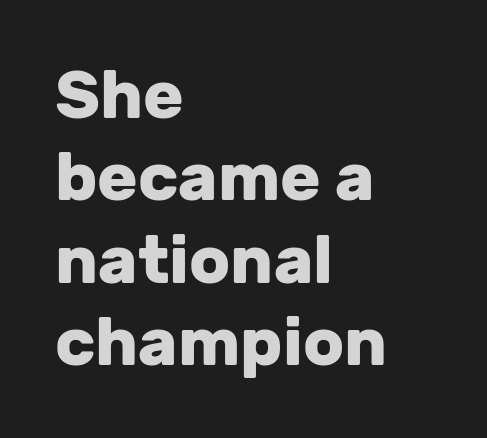
{"serif": "no", "italic": "no", "bold": "yes", "weight": "heavy", "width": "normal", "stroke_contrast": "low", "x_height": "medium", "monospaced": "no", "underline": "no", "align": "left", "line_spacing_ratio": 1.23, "letter_spacing": "normal", "letter_spacing_em": 0.0, "glyph_px": 67}
